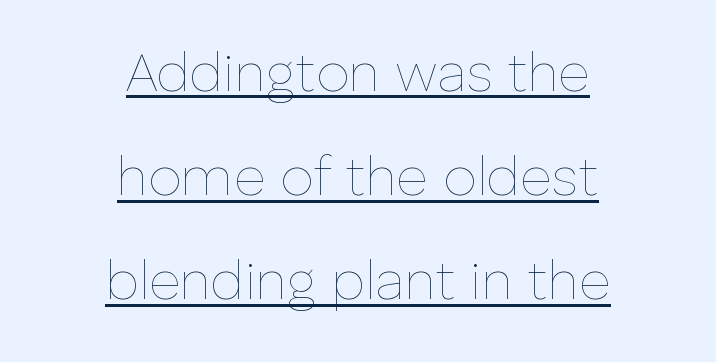
{"italic": "no", "bold": "no", "weight": "thin", "width": "normal", "stroke_contrast": "low", "x_height": "medium", "monospaced": "no", "underline": "yes", "align": "center", "line_spacing": "loose", "line_spacing_ratio": 1.93, "letter_spacing": "normal", "letter_spacing_em": 0.0, "glyph_px": 54}
